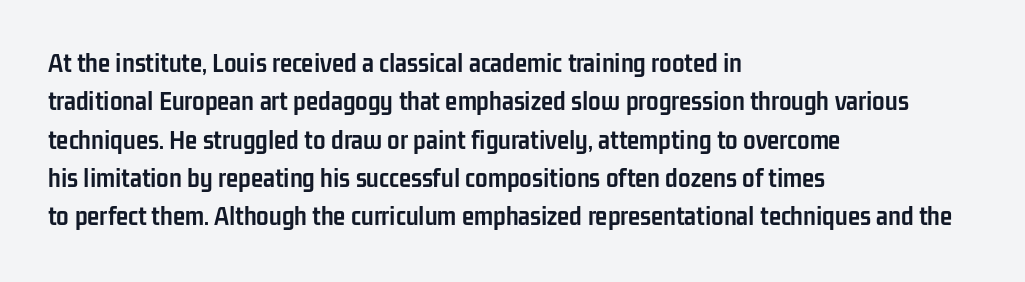
{"serif": "no", "italic": "no", "bold": "yes", "weight": "semibold", "width": "condensed", "stroke_contrast": "low", "x_height": "medium", "monospaced": "no", "underline": "no", "align": "left", "line_spacing": "normal", "line_spacing_ratio": 1.37, "letter_spacing": "normal", "letter_spacing_em": 0.0, "glyph_px": 28}
